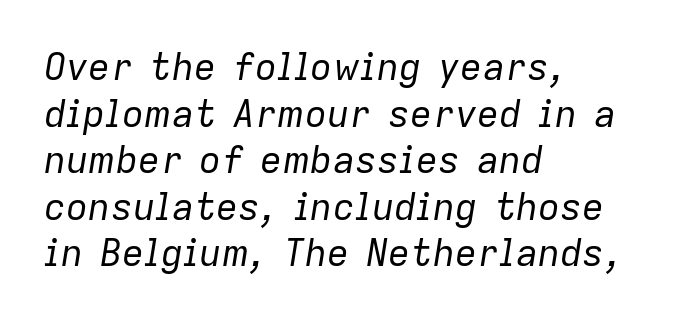
The image shows 37 px regular-weight type, italic (leaning right); set left-aligned, normal line spacing (1.26x), normal letter spacing, not underlined; low stroke contrast and a medium x-height.
